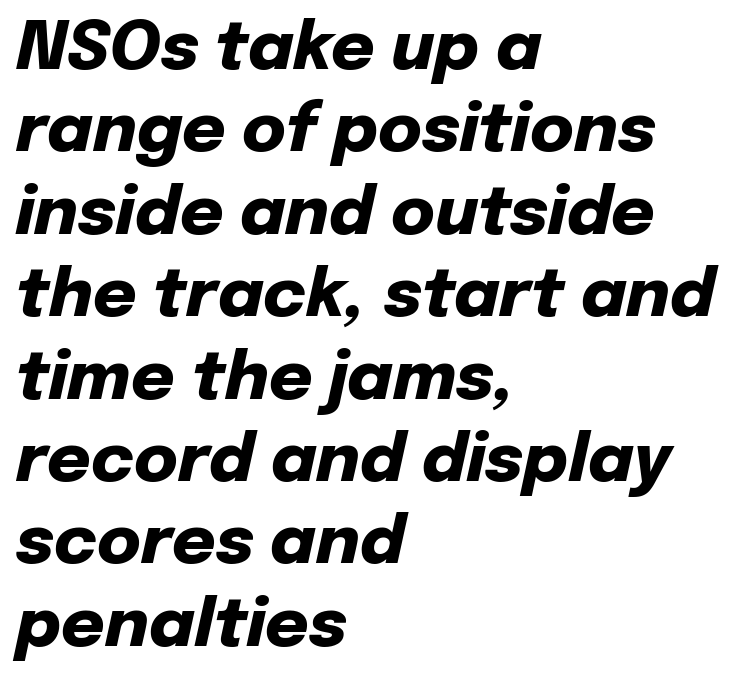
Q: Is the text bold? A: Yes.
Q: Is the text italic (slanted)? A: Yes, it leans right by about 12 degrees.
Q: Is the text underlined? A: No.
Q: How is the paragraph aligned? A: Left-aligned.
Q: Is the spacing between letters normal or unusually wide? A: Normal.
Q: Width (condensed, normal, or wide)? A: Normal.
Q: Stroke contrast? A: Low.
Q: x-height? A: Medium.
Q: Monospaced? A: No.
